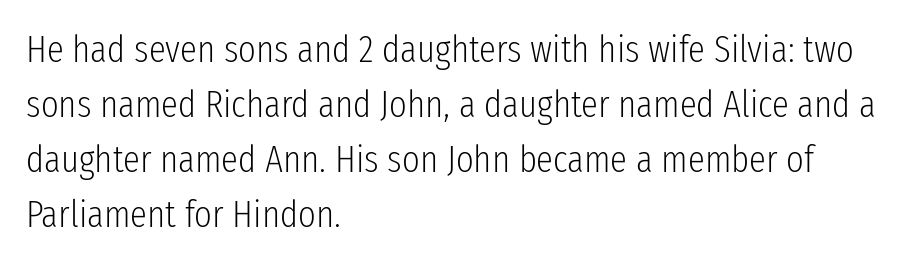
Q: Is the text bold? A: No.
Q: Is the text italic (slanted)? A: No, it is upright.
Q: Is the typeface a serif or a sans-serif typeface? A: Sans-serif.
Q: Is the text underlined? A: No.
Q: How is the paragraph aligned? A: Left-aligned.
Q: Is the spacing between letters normal or unusually wide? A: Normal.
Q: Is the spacing between lines tight, normal or loose? A: Normal.
Q: Width (condensed, normal, or wide)? A: Condensed.
Q: Stroke contrast? A: Low.
Q: x-height? A: Medium.
Q: Monospaced? A: No.
